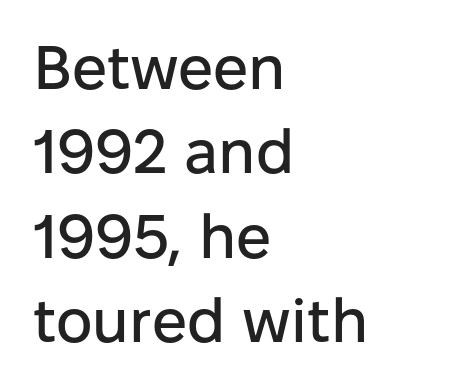
{"serif": "no", "italic": "no", "width": "normal", "stroke_contrast": "low", "x_height": "medium", "monospaced": "no", "underline": "no", "align": "left", "line_spacing": "normal", "line_spacing_ratio": 1.36, "letter_spacing": "normal", "letter_spacing_em": 0.0, "glyph_px": 62}
